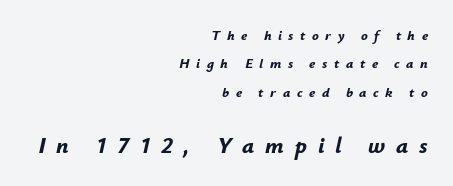
Q: Is the text bold? A: Yes.
Q: Is the text italic (slanted)? A: Yes, it leans right by about 12 degrees.
Q: Is the text underlined? A: No.
Q: How is the paragraph aligned? A: Right-aligned.
Q: Is the spacing between letters normal or unusually wide? A: Unusually wide.
Q: Is the spacing between lines tight, normal or loose? A: Loose.
Q: Which block of text is set in a larger size, the first (top) or the second (bottom)? A: The second (bottom) one.
